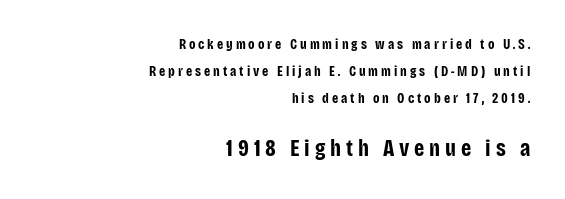
The image shows 23 px bold type, upright; set right-aligned, loose line spacing (1.92x), unusually wide letter spacing (+0.21 em), not underlined; the second (bottom) block is 1.64x larger.
